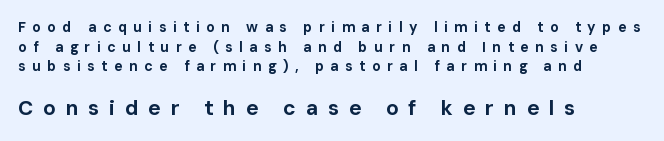
The image shows 21 px bold type, upright; set left-aligned, normal line spacing (1.41x), unusually wide letter spacing (+0.46 em), not underlined; the second (bottom) block is 1.5x larger.
